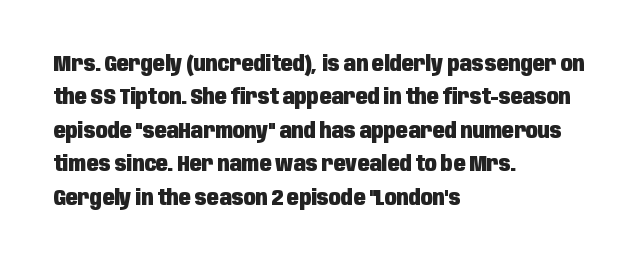
{"italic": "no", "bold": "yes", "underline": "no", "align": "left", "line_spacing": "normal", "line_spacing_ratio": 1.52, "letter_spacing": "normal", "letter_spacing_em": 0.0, "glyph_px": 22}
